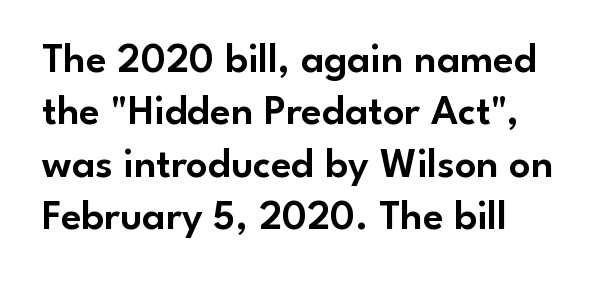
What's the leading like? Ordinary, nothing unusual. The passage shown is typeset with a sans-serif family. The rendering uses natural spacing where letterforms have individual widths. Descenders hang freely into open space. Tracking value appears to be zero — textbook default spacing. You can tell it's not italic because the verticals are truly vertical.
